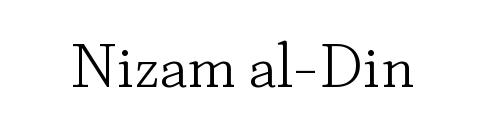
{"serif": "yes", "italic": "no", "bold": "no", "weight": "light", "width": "normal", "stroke_contrast": "low", "x_height": "small", "monospaced": "no", "underline": "no", "letter_spacing": "normal", "letter_spacing_em": 0.0, "glyph_px": 62}
